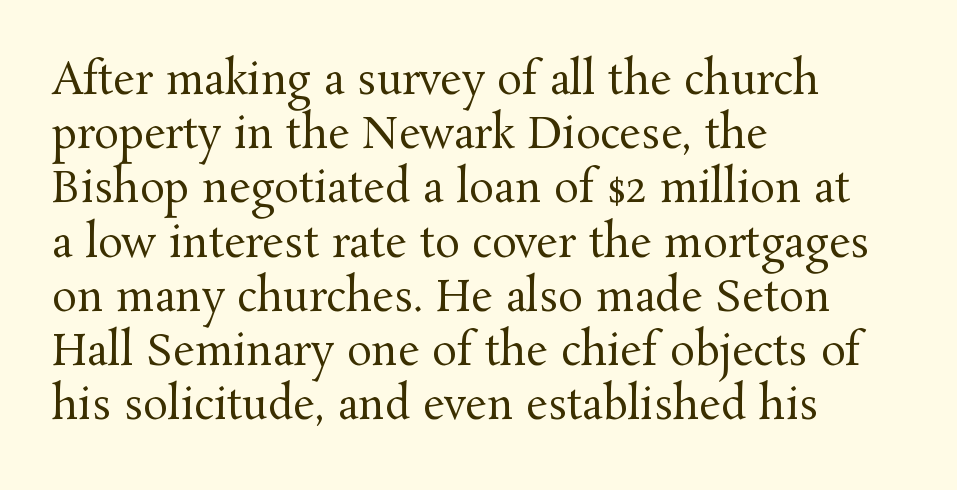
The image shows 42 px regular-weight serif type, upright; set left-aligned, normal line spacing (1.29x), normal letter spacing, not underlined; medium stroke contrast and a medium x-height.
